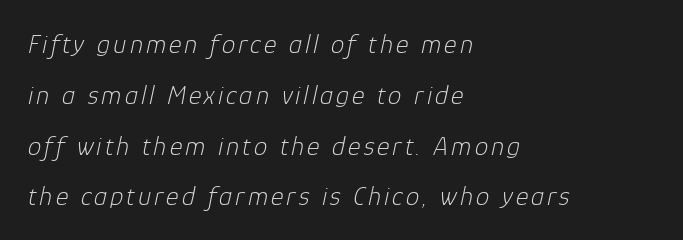
{"italic": "yes", "lean": "right", "slant_degrees": 12, "bold": "no", "underline": "no", "align": "left", "line_spacing_ratio": 1.88, "glyph_px": 27}
